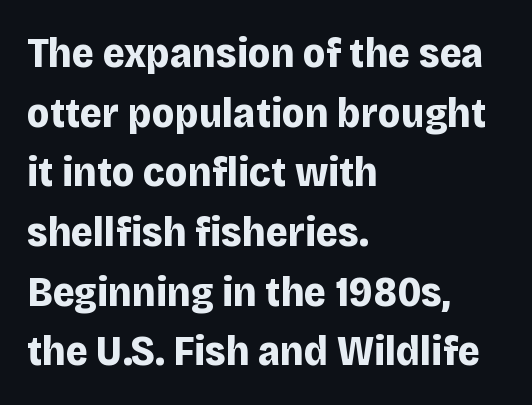
{"serif": "no", "italic": "no", "bold": "yes", "weight": "bold", "width": "normal", "stroke_contrast": "low", "x_height": "large", "monospaced": "no", "underline": "no", "align": "left", "line_spacing": "normal", "line_spacing_ratio": 1.42, "letter_spacing": "normal", "letter_spacing_em": 0.0, "glyph_px": 42}
